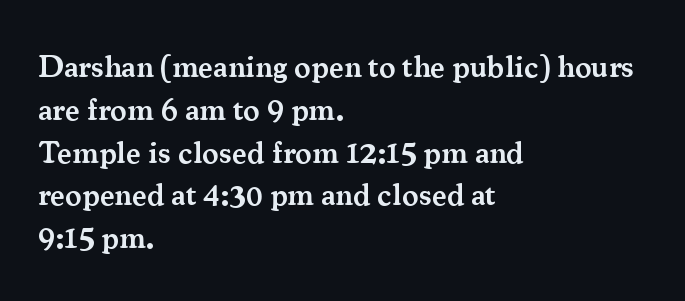
Q: Is the text bold? A: Semi-bold.
Q: Is the text italic (slanted)? A: No, it is upright.
Q: Is the typeface a serif or a sans-serif typeface? A: Serif.
Q: Is the text underlined? A: No.
Q: How is the paragraph aligned? A: Left-aligned.
Q: Is the spacing between letters normal or unusually wide? A: Normal.
Q: Is the spacing between lines tight, normal or loose? A: Normal.
Q: Width (condensed, normal, or wide)? A: Normal.
Q: Stroke contrast? A: Medium.
Q: x-height? A: Small.
Q: Monospaced? A: No.
